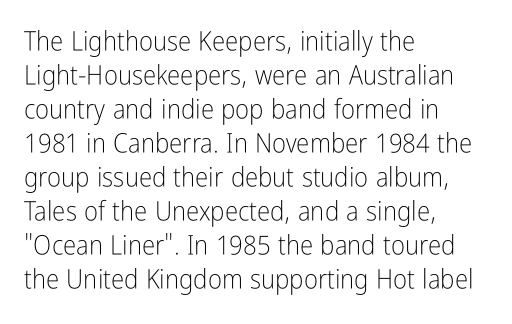
{"italic": "no", "bold": "no", "underline": "no", "align": "left", "line_spacing": "normal", "line_spacing_ratio": 1.26, "letter_spacing": "normal", "letter_spacing_em": 0.0, "glyph_px": 27}
